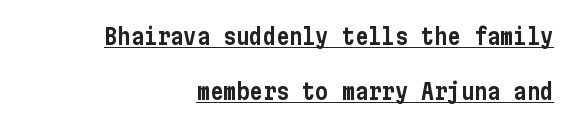
Notice how the stems are strictly vertical — no italics here. The lines are spread far apart with generous leading. Compared with a flush-left layout, this one pins lines to the opposite, right side. How are the letters spaced? Ordinarily, with no added tracking. Quick note: underline on.
